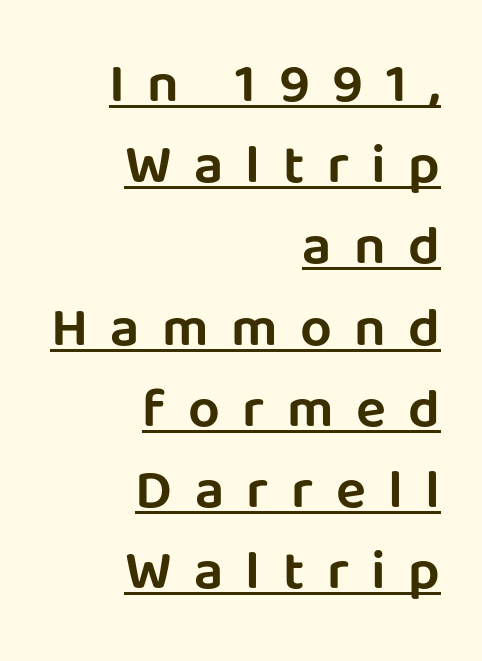
{"serif": "no", "italic": "no", "width": "normal", "stroke_contrast": "low", "x_height": "large", "monospaced": "no", "underline": "yes", "align": "right", "line_spacing": "normal", "line_spacing_ratio": 1.45, "letter_spacing": "wide", "letter_spacing_em": 0.4, "glyph_px": 56}
